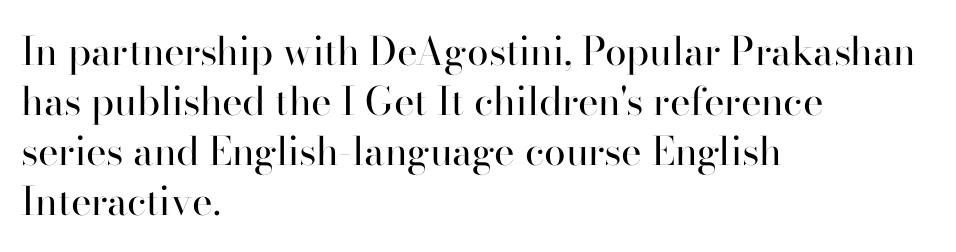
The image shows 39 px regular-weight serif type, upright; set left-aligned, normal line spacing (1.28x), normal letter spacing, not underlined; high stroke contrast and a small x-height.
